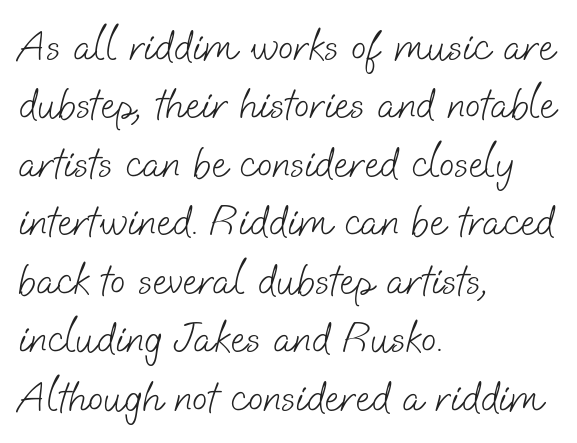
{"serif": "no", "bold": "no", "weight": "light", "width": "normal", "stroke_contrast": "low", "x_height": "small", "monospaced": "no", "underline": "no", "align": "left", "line_spacing": "normal", "line_spacing_ratio": 1.3, "letter_spacing": "normal", "letter_spacing_em": 0.0, "glyph_px": 45}
